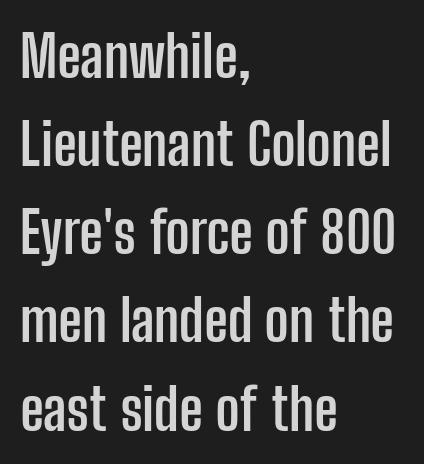
A dark, heavy texture on the line: the type is bold. The lines in this sample share a left origin and differ only in where they stop. Students, observe: this is what conventionally led text looks like. The area under the type is left untouched. Proportional: the letters do not fall into vertical columns. The letters sit at their default tracking, neither squeezed nor spread.
